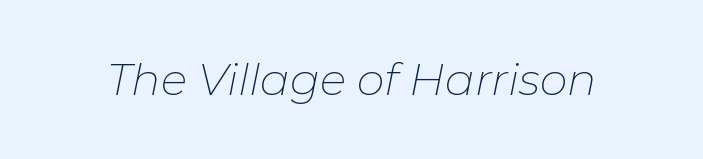
Q: Is the text bold? A: No.
Q: Is the text italic (slanted)? A: Yes, it leans right by about 11 degrees.
Q: Is the text underlined? A: No.
Q: Is the spacing between letters normal or unusually wide? A: Normal.
Q: Width (condensed, normal, or wide)? A: Normal.
Q: Stroke contrast? A: Low.
Q: x-height? A: Medium.
Q: Monospaced? A: No.
